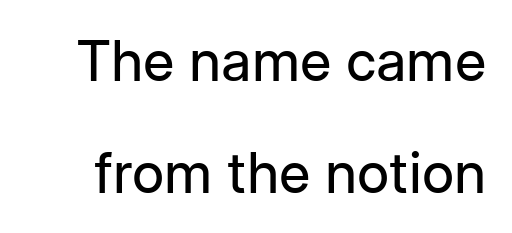
{"serif": "no", "italic": "no", "bold": "no", "weight": "regular", "width": "normal", "stroke_contrast": "low", "x_height": "medium", "monospaced": "no", "underline": "no", "line_spacing": "loose", "line_spacing_ratio": 2.0, "letter_spacing": "normal", "letter_spacing_em": 0.0, "glyph_px": 56}
